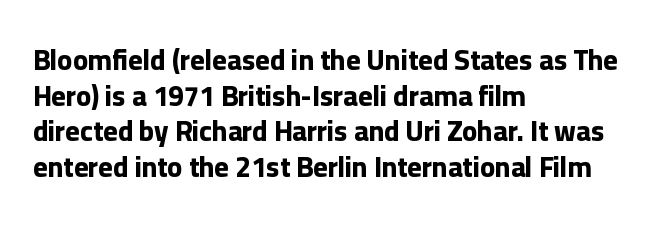
The image shows 28 px bold sans-serif type, upright; set left-aligned, normal line spacing (1.27x), normal letter spacing, not underlined; low stroke contrast and a medium x-height.
